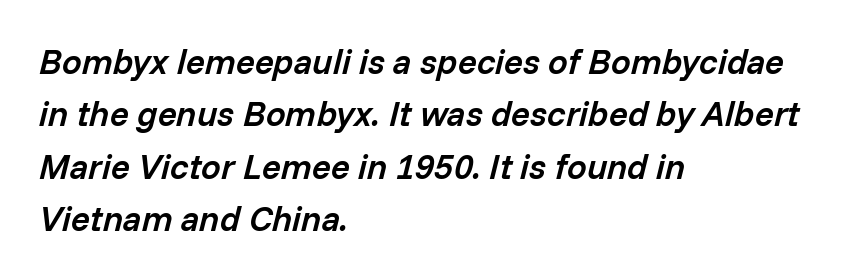
The image shows 35 px semibold type, italic (leaning right); set left-aligned, normal line spacing (1.5x), normal letter spacing, not underlined; low stroke contrast and a medium x-height.
